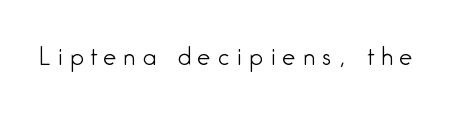
The image shows 23 px text type, upright; set unusually wide letter spacing (+0.32 em), not underlined.
